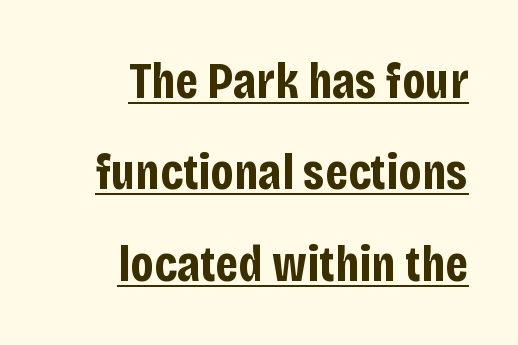
Q: Is the text bold? A: Yes.
Q: Is the text italic (slanted)? A: No, it is upright.
Q: Is the typeface a serif or a sans-serif typeface? A: Sans-serif.
Q: Is the text underlined? A: Yes.
Q: How is the paragraph aligned? A: Right-aligned.
Q: Is the spacing between letters normal or unusually wide? A: Normal.
Q: Width (condensed, normal, or wide)? A: Condensed.
Q: Stroke contrast? A: Low.
Q: x-height? A: Large.
Q: Monospaced? A: No.
